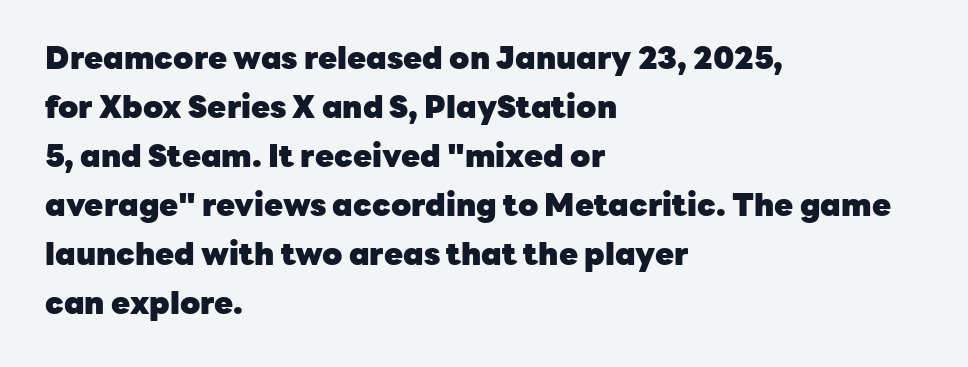
The image shows 31 px heavy sans-serif type, upright; set left-aligned, normal line spacing (1.58x), normal letter spacing, not underlined; low stroke contrast and a medium x-height.
